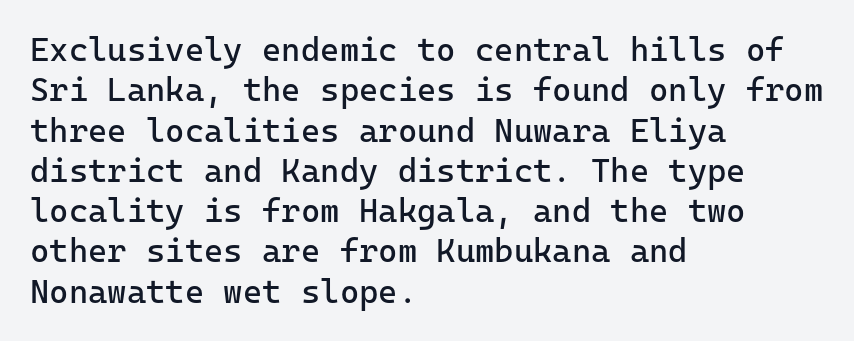
{"serif": "no", "italic": "no", "bold": "no", "weight": "regular", "width": "normal", "stroke_contrast": "low", "x_height": "medium", "monospaced": "yes", "underline": "no", "align": "left", "line_spacing_ratio": 1.22, "letter_spacing": "normal", "letter_spacing_em": 0.0, "glyph_px": 33}
